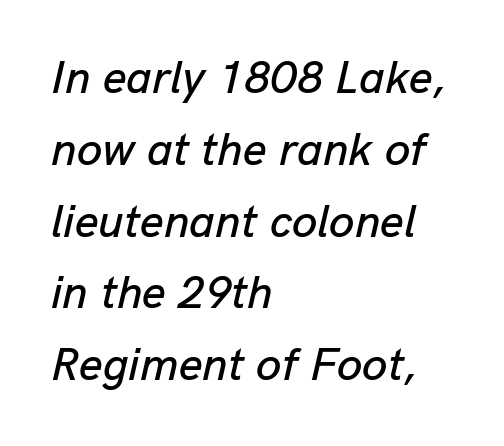
{"italic": "yes", "lean": "right", "slant_degrees": 13, "width": "normal", "stroke_contrast": "low", "x_height": "medium", "monospaced": "no", "underline": "no", "align": "left", "line_spacing": "normal", "line_spacing_ratio": 1.56, "letter_spacing": "normal", "letter_spacing_em": 0.0, "glyph_px": 46}
